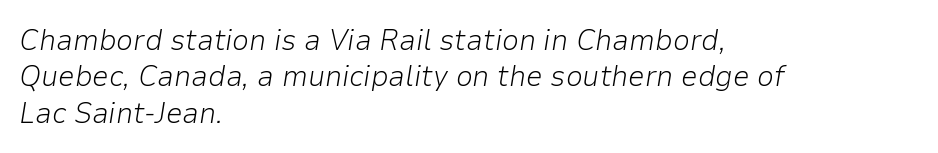
Q: Is the text bold? A: No.
Q: Is the text italic (slanted)? A: Yes, it leans right by about 9 degrees.
Q: Is the text underlined? A: No.
Q: How is the paragraph aligned? A: Left-aligned.
Q: Is the spacing between letters normal or unusually wide? A: Normal.
Q: Width (condensed, normal, or wide)? A: Normal.
Q: Stroke contrast? A: Low.
Q: x-height? A: Medium.
Q: Monospaced? A: No.
